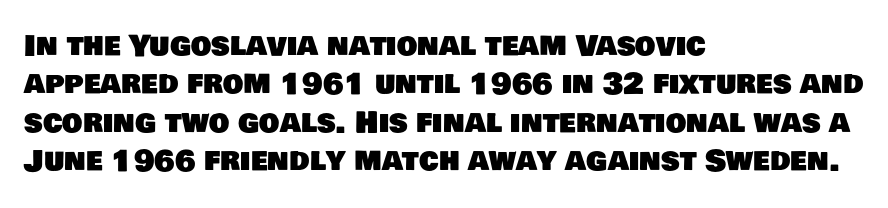
The image shows 29 px sans-serif type; set left-aligned, normal line spacing (1.32x), normal letter spacing, not underlined; low stroke contrast and a large x-height.
